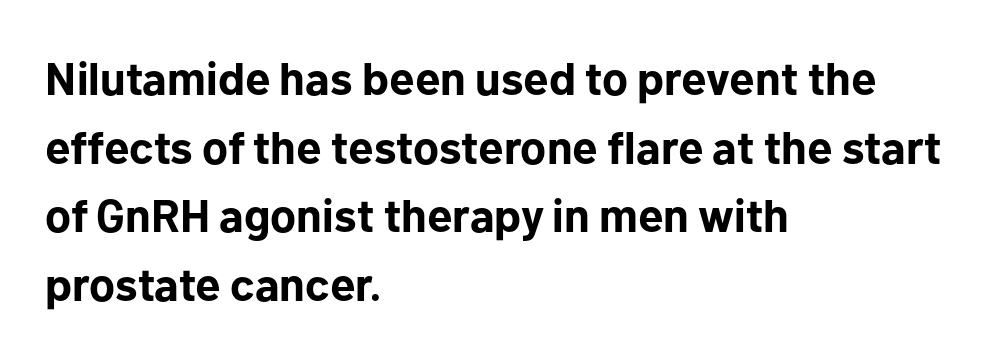
The image shows 46 px bold sans-serif type, upright; set left-aligned, normal line spacing (1.49x), normal letter spacing, not underlined; low stroke contrast and a medium x-height.
